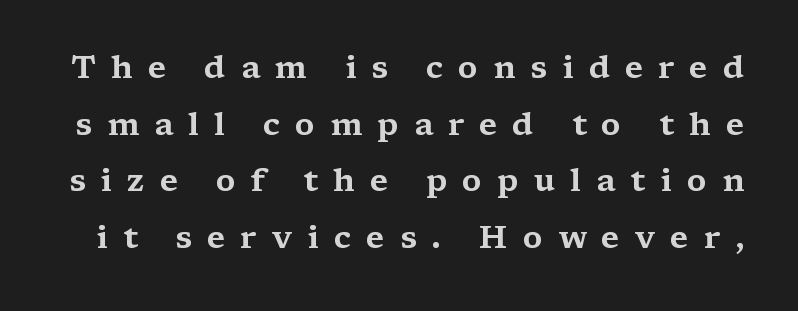
Character widths vary here, with narrow letters taking less room than wide ones. What stands out about the letter spacing? Its width — letters are far apart. The typeface chosen for these lines features serifs. A bare baseline throughout the passage. This is the regular roman posture of the typeface.
